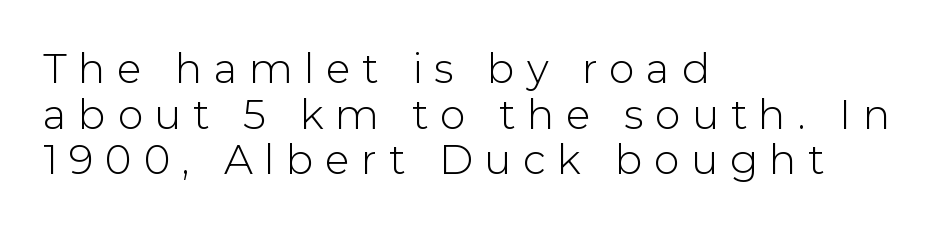
Q: Is the text bold? A: No.
Q: Is the text italic (slanted)? A: No, it is upright.
Q: Is the typeface a serif or a sans-serif typeface? A: Sans-serif.
Q: Is the text underlined? A: No.
Q: How is the paragraph aligned? A: Left-aligned.
Q: Is the spacing between letters normal or unusually wide? A: Unusually wide.
Q: Is the spacing between lines tight, normal or loose? A: Tight.
Q: Width (condensed, normal, or wide)? A: Normal.
Q: Stroke contrast? A: Low.
Q: x-height? A: Medium.
Q: Monospaced? A: No.
